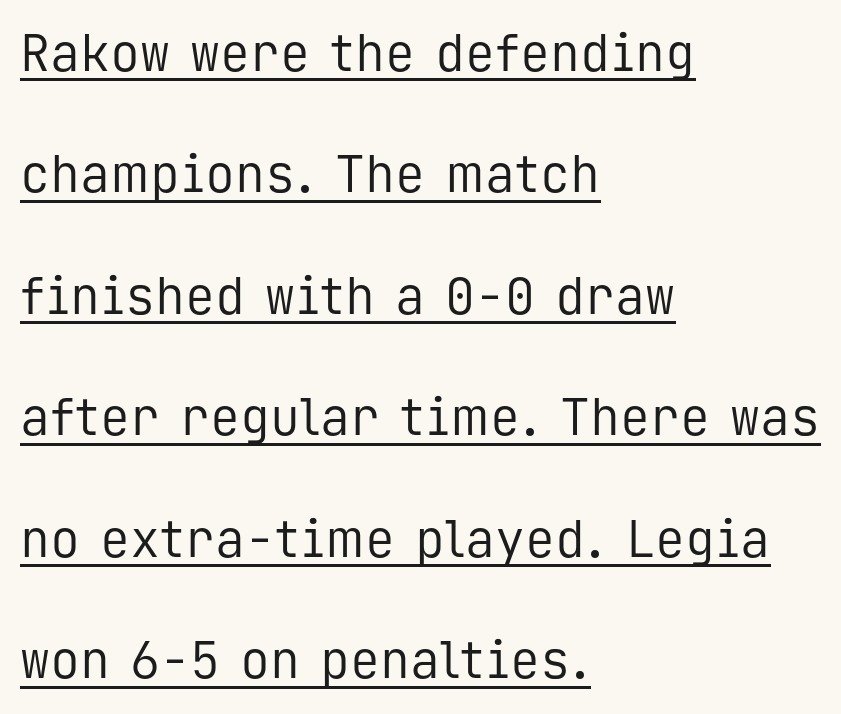
{"serif": "no", "italic": "no", "bold": "no", "weight": "regular", "width": "normal", "stroke_contrast": "low", "x_height": "medium", "monospaced": "yes", "underline": "yes", "align": "left", "line_spacing": "loose", "line_spacing_ratio": 2.43, "letter_spacing": "normal", "letter_spacing_em": 0.0, "glyph_px": 50}
